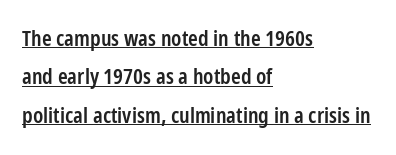
How are the letters spaced? Ordinarily, with no added tracking. The typography opts for an upright posture over an oblique one. Every row of glyphs begins at an identical x-position on the left. A rule runs beneath these lines of type. A somewhat darkened texture: the type is semibold rather than bold.
